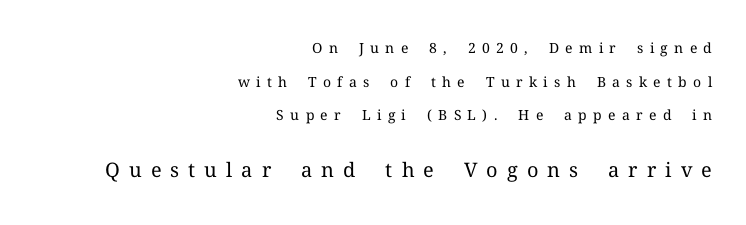
{"italic": "no", "bold": "no", "underline": "no", "align": "right", "line_spacing": "loose", "line_spacing_ratio": 2.4, "letter_spacing": "wide", "letter_spacing_em": 0.45, "larger_block": "second", "size_ratio": 1.43, "glyph_px": 20}
